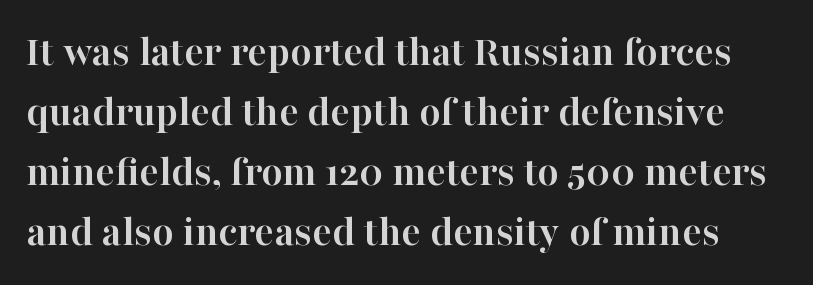
Is this a fixed-width face? No — the glyphs have proportional, varying widths. A typesetter would call this zero additional tracking. Decoration check: the copy has no underline. Does the type have serifs? Yes, each stem ends in a small foot.
